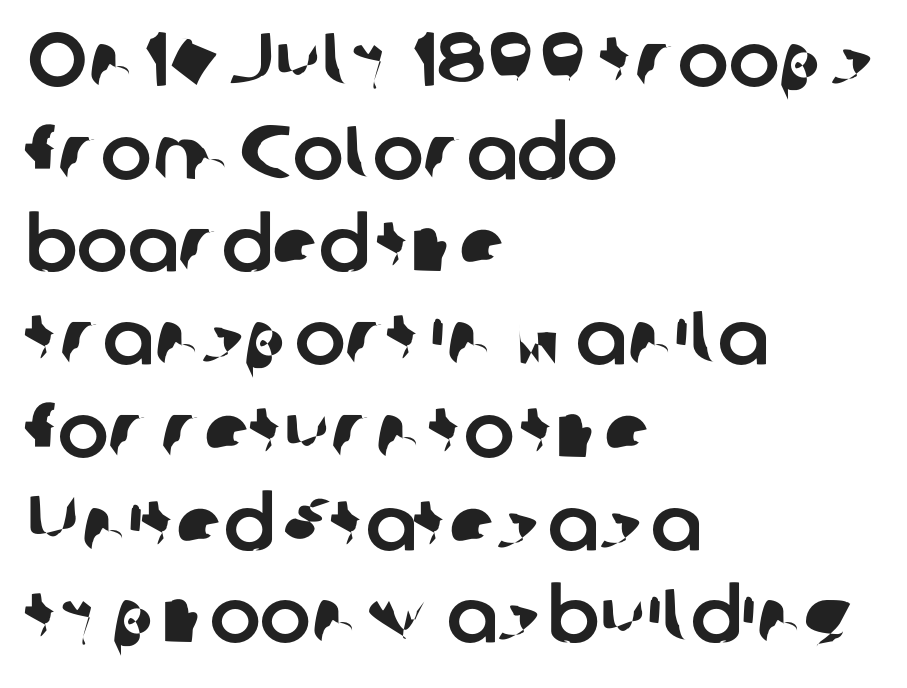
How are the letters spaced? Ordinarily, with no added tracking. Letters rest on an invisible, unmarked baseline. Serifs: no, the terminals of the letterforms are clean. Varying glyph widths throughout — classic text-font behaviour.
